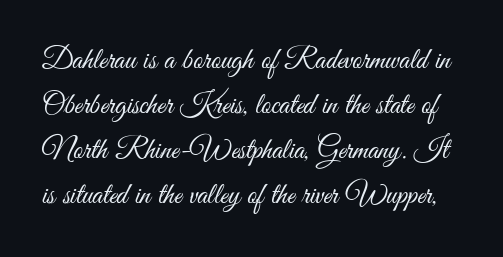
Check where the strokes stop: nothing finishes them off — pure sans. Type without underlining. Look at the tracking — it's just the regular setting, nothing added.
